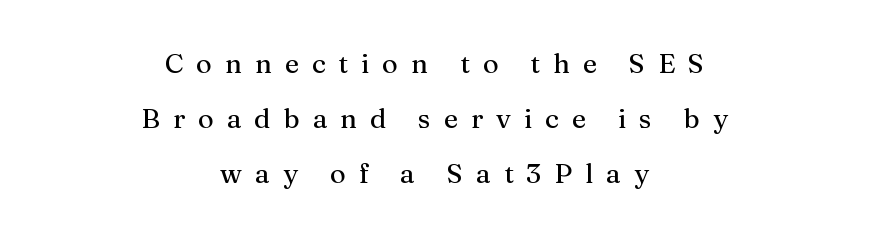
{"italic": "no", "underline": "no", "align": "center", "line_spacing": "loose", "line_spacing_ratio": 2.04, "letter_spacing": "wide", "letter_spacing_em": 0.48, "glyph_px": 27}
